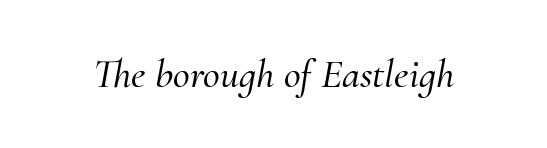
The image shows 41 px serif type, italic (leaning right); set normal letter spacing, not underlined; medium stroke contrast and a small x-height.
